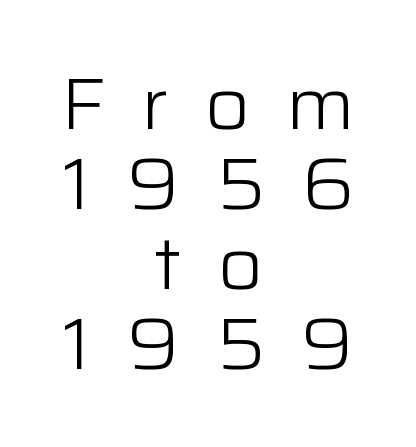
{"serif": "no", "italic": "no", "bold": "no", "weight": "light", "width": "normal", "stroke_contrast": "low", "x_height": "medium", "monospaced": "no", "underline": "no", "align": "center", "line_spacing": "tight", "line_spacing_ratio": 1.08, "letter_spacing": "wide", "letter_spacing_em": 0.48, "glyph_px": 74}
